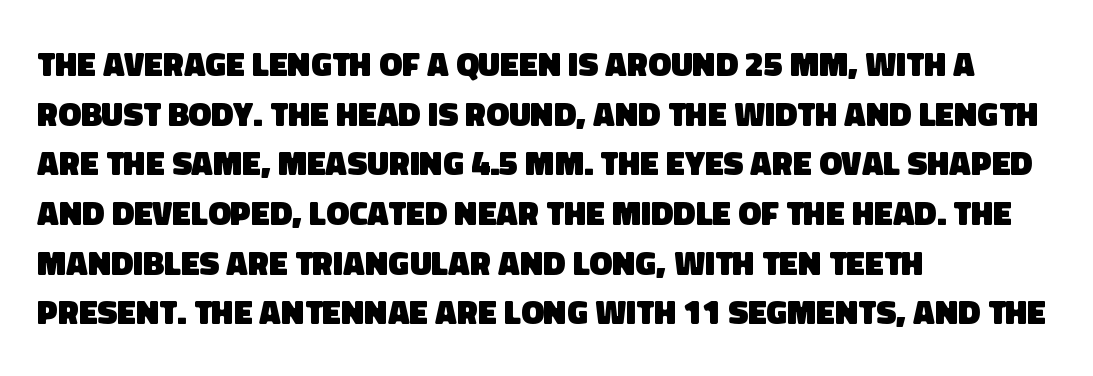
{"serif": "no", "bold": "yes", "weight": "heavy", "width": "normal", "stroke_contrast": "low", "x_height": "large", "monospaced": "no", "underline": "no", "align": "left", "line_spacing": "normal", "line_spacing_ratio": 1.46, "letter_spacing": "normal", "letter_spacing_em": 0.0, "glyph_px": 34}
